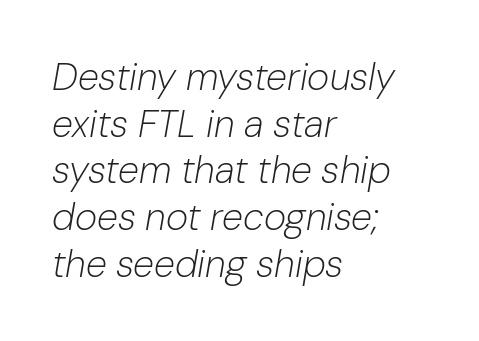
Q: Is the text bold? A: No.
Q: Is the text italic (slanted)? A: Yes, it leans right by about 10 degrees.
Q: Is the text underlined? A: No.
Q: How is the paragraph aligned? A: Left-aligned.
Q: Is the spacing between letters normal or unusually wide? A: Normal.
Q: Width (condensed, normal, or wide)? A: Normal.
Q: Stroke contrast? A: Low.
Q: x-height? A: Medium.
Q: Monospaced? A: No.
